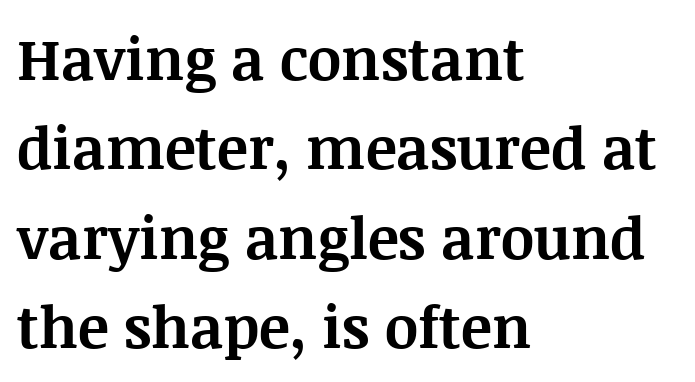
The image shows 58 px bold serif type, upright; set left-aligned, normal line spacing (1.54x), normal letter spacing, not underlined; medium stroke contrast and a large x-height.
